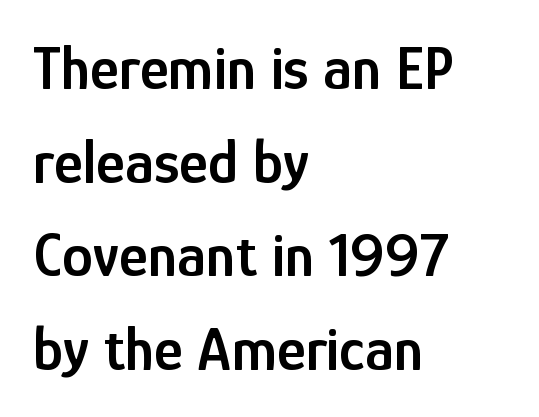
{"serif": "no", "italic": "no", "bold": "semi", "weight": "semibold", "width": "condensed", "stroke_contrast": "low", "x_height": "medium", "monospaced": "no", "underline": "no", "align": "left", "line_spacing": "normal", "line_spacing_ratio": 1.51, "letter_spacing": "normal", "letter_spacing_em": 0.0, "glyph_px": 62}
